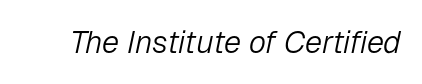
On a weight scale, this lands at 450 or below. In terms of letterspacing, this is plain default setting. When letters slant like this, we call the style italic. Note the varied advance widths — an 'i' is clearly narrower than an 'm'. The strip under each line holds only bare page.
